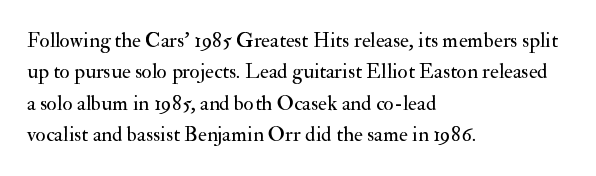
Q: Is the text bold? A: No.
Q: Is the text italic (slanted)? A: No, it is upright.
Q: Is the text underlined? A: No.
Q: How is the paragraph aligned? A: Left-aligned.
Q: Is the spacing between letters normal or unusually wide? A: Normal.
Q: Is the spacing between lines tight, normal or loose? A: Normal.
